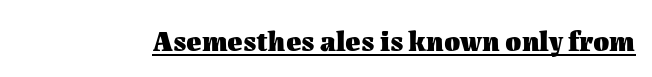
Upright lettering throughout. This is heavy type, rendered in bold. Tracking here is standard; glyphs follow each other at the usual distance. Emphasis is given by a line drawn under the lettering.
